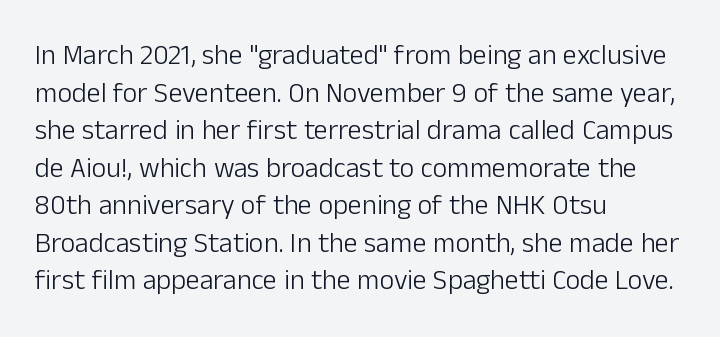
The image shows 28 px light sans-serif type, upright; set left-aligned, normal line spacing (1.34x), normal letter spacing, not underlined; low stroke contrast and a medium x-height.
